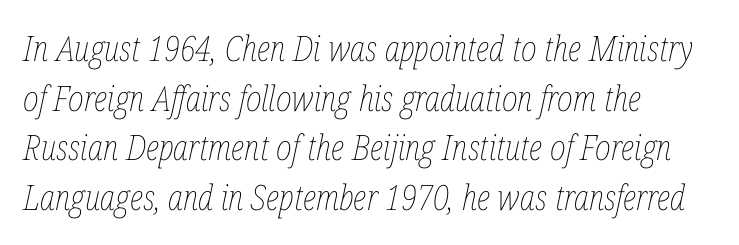
{"italic": "yes", "lean": "right", "slant_degrees": 12, "bold": "no", "weight": "thin", "width": "condensed", "stroke_contrast": "low", "x_height": "medium", "monospaced": "no", "underline": "no", "align": "left", "line_spacing": "normal", "line_spacing_ratio": 1.42, "letter_spacing": "normal", "letter_spacing_em": 0.0, "glyph_px": 35}
